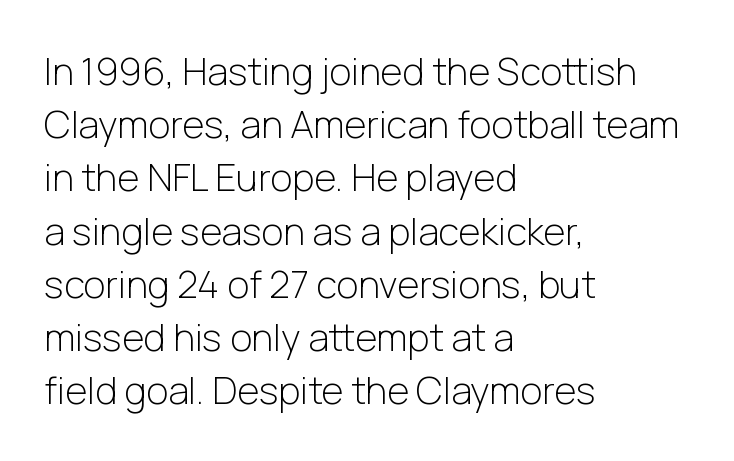
If you measured baseline to baseline, you'd find a middling distance. Is the block centered? No — it sits flush against the left margin. This rendering employs a face without finishing strokes, i.e., a sans-serif. The tracking reads as untouched default to a designer's eye. Has an underline been added? It has not. The rendering uses natural spacing where letterforms have individual widths.
